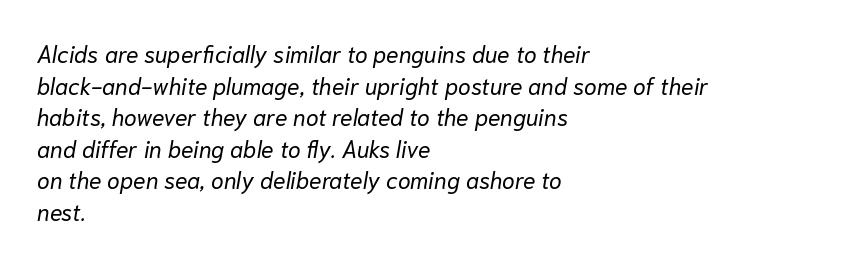
The image shows 23 px text type, italic (leaning right); set left-aligned, normal line spacing (1.37x), normal letter spacing, not underlined.
